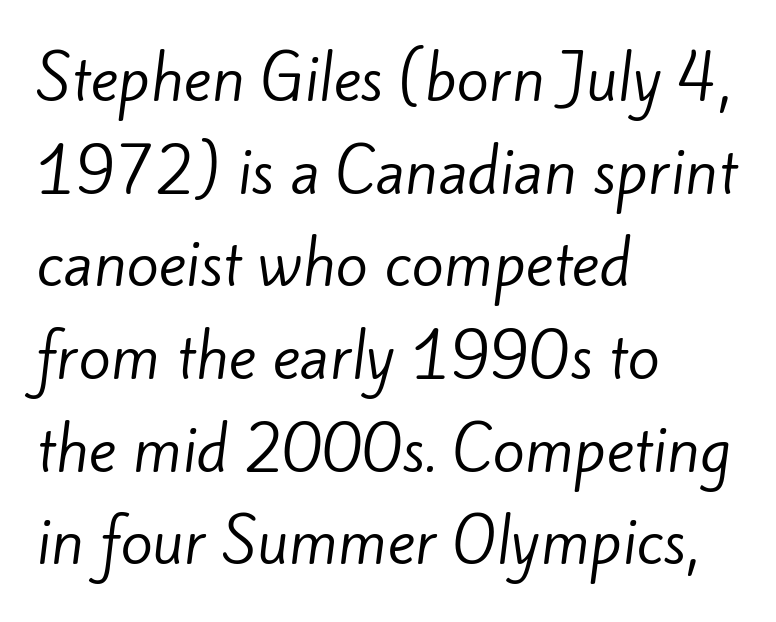
Q: Is the text bold? A: No.
Q: Is the typeface a serif or a sans-serif typeface? A: Sans-serif.
Q: Is the text underlined? A: No.
Q: How is the paragraph aligned? A: Left-aligned.
Q: Is the spacing between letters normal or unusually wide? A: Normal.
Q: Is the spacing between lines tight, normal or loose? A: Normal.
Q: Width (condensed, normal, or wide)? A: Normal.
Q: Stroke contrast? A: Low.
Q: x-height? A: Small.
Q: Monospaced? A: No.
